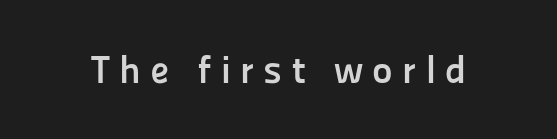
{"serif": "no", "italic": "no", "bold": "yes", "weight": "semibold", "width": "normal", "stroke_contrast": "low", "x_height": "medium", "monospaced": "no", "underline": "no", "letter_spacing": "wide", "letter_spacing_em": 0.24, "glyph_px": 39}
